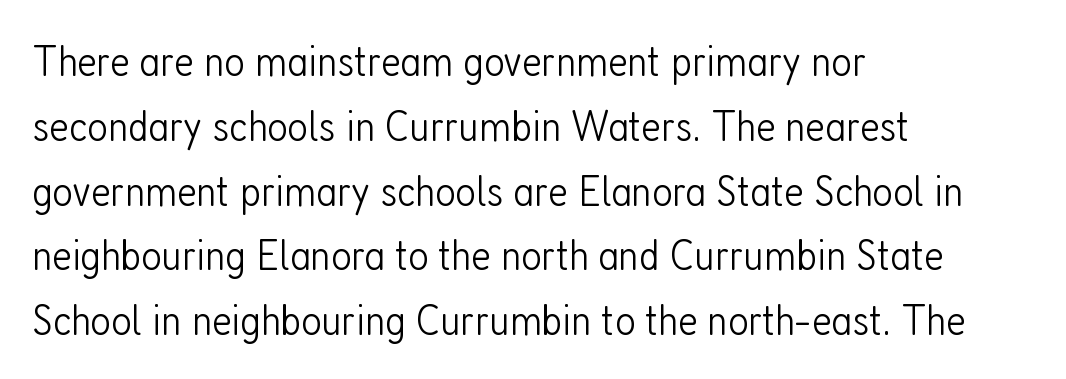
Q: Is the text bold? A: No.
Q: Is the text italic (slanted)? A: No, it is upright.
Q: Is the typeface a serif or a sans-serif typeface? A: Sans-serif.
Q: Is the text underlined? A: No.
Q: How is the paragraph aligned? A: Left-aligned.
Q: Is the spacing between letters normal or unusually wide? A: Normal.
Q: Is the spacing between lines tight, normal or loose? A: Normal.
Q: Width (condensed, normal, or wide)? A: Condensed.
Q: Stroke contrast? A: Low.
Q: x-height? A: Medium.
Q: Monospaced? A: No.
